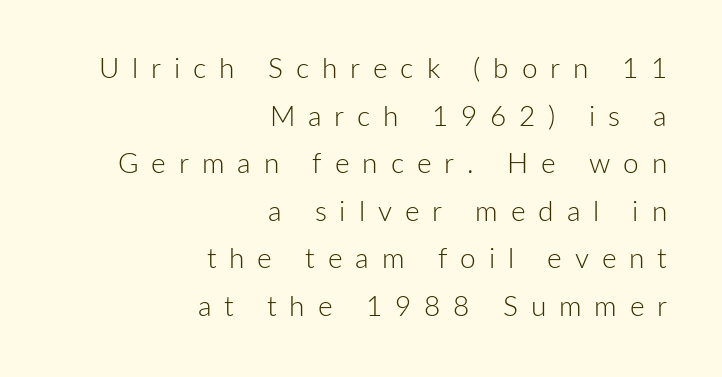
Q: Is the text bold? A: No.
Q: Is the text italic (slanted)? A: No, it is upright.
Q: Is the typeface a serif or a sans-serif typeface? A: Sans-serif.
Q: Is the text underlined? A: No.
Q: How is the paragraph aligned? A: Right-aligned.
Q: Is the spacing between letters normal or unusually wide? A: Unusually wide.
Q: Is the spacing between lines tight, normal or loose? A: Normal.
Q: Width (condensed, normal, or wide)? A: Normal.
Q: Stroke contrast? A: Low.
Q: x-height? A: Medium.
Q: Monospaced? A: No.
